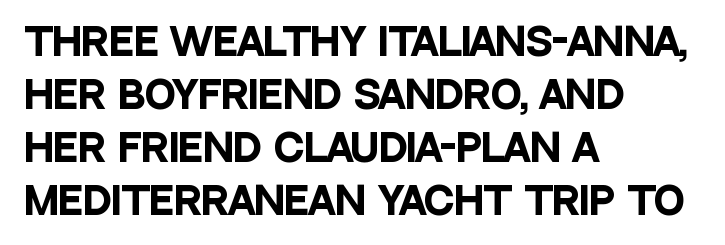
The image shows 37 px heavy, condensed sans-serif type, upright; set left-aligned, normal line spacing (1.43x), normal letter spacing, not underlined; low stroke contrast and a large x-height.
